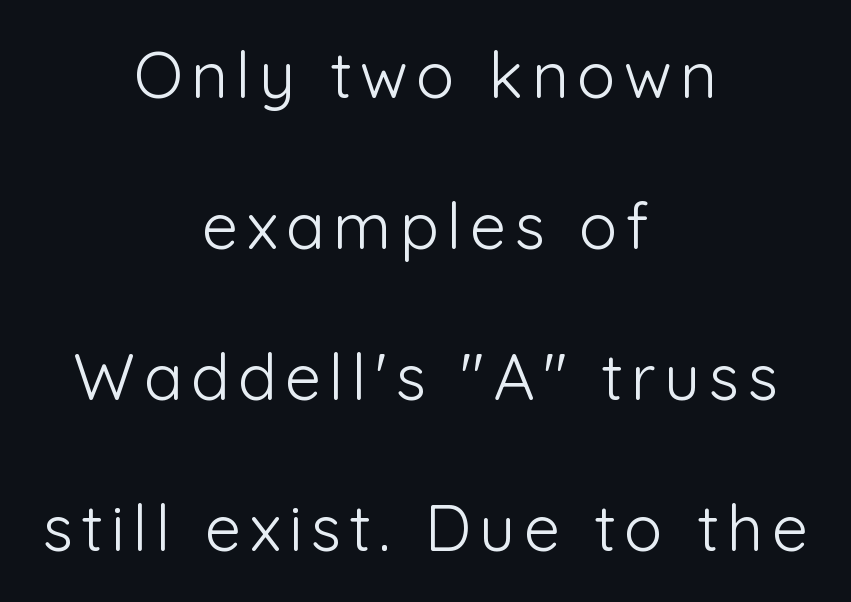
The image shows 64 px light sans-serif type, upright; set centered, loose line spacing (2.36x), not underlined; low stroke contrast and a medium x-height.
